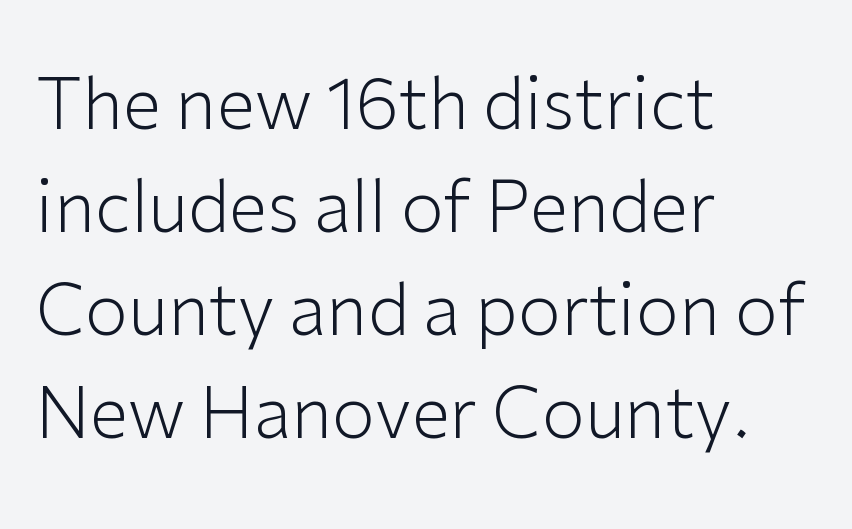
Q: Is the text bold? A: No.
Q: Is the text italic (slanted)? A: No, it is upright.
Q: Is the typeface a serif or a sans-serif typeface? A: Sans-serif.
Q: Is the text underlined? A: No.
Q: How is the paragraph aligned? A: Left-aligned.
Q: Is the spacing between letters normal or unusually wide? A: Normal.
Q: Is the spacing between lines tight, normal or loose? A: Normal.
Q: Width (condensed, normal, or wide)? A: Normal.
Q: Stroke contrast? A: Low.
Q: x-height? A: Medium.
Q: Monospaced? A: No.
